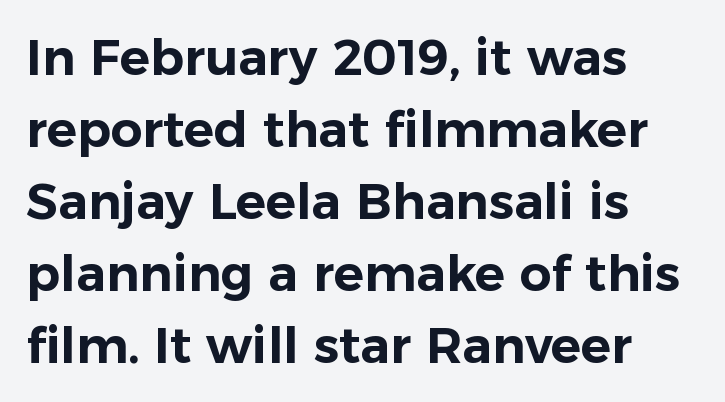
{"serif": "no", "italic": "no", "width": "normal", "stroke_contrast": "low", "x_height": "medium", "monospaced": "no", "underline": "no", "align": "left", "line_spacing": "normal", "line_spacing_ratio": 1.44, "letter_spacing": "normal", "letter_spacing_em": 0.0, "glyph_px": 50}
